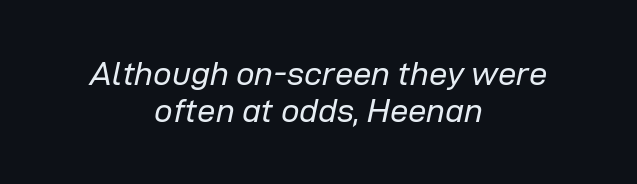
{"italic": "yes", "lean": "right", "slant_degrees": 12, "bold": "no", "weight": "regular", "width": "normal", "stroke_contrast": "low", "x_height": "medium", "monospaced": "no", "underline": "no", "align": "center", "line_spacing": "tight", "line_spacing_ratio": 1.11, "letter_spacing": "normal", "letter_spacing_em": 0.0, "glyph_px": 33}
